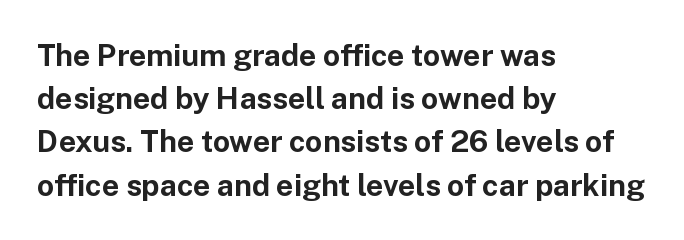
This sample uses an upright cut, with every glyph sitting square on the baseline. The horizontal fit of the characters is conventional and even. The baseline area is clear. The typeface chosen for these lines omits serifs. A classic flush-left, rag-right setting is used for this passage.
